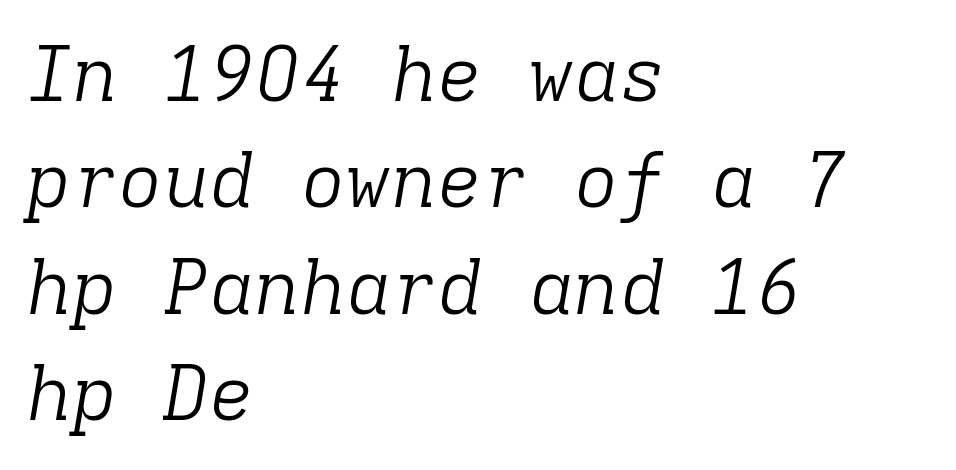
Q: Is the text bold? A: No.
Q: Is the text italic (slanted)? A: Yes, it leans right by about 9 degrees.
Q: Is the typeface a serif or a sans-serif typeface? A: Serif.
Q: Is the text underlined? A: No.
Q: How is the paragraph aligned? A: Left-aligned.
Q: Is the spacing between letters normal or unusually wide? A: Normal.
Q: Is the spacing between lines tight, normal or loose? A: Normal.
Q: Width (condensed, normal, or wide)? A: Normal.
Q: Stroke contrast? A: Low.
Q: x-height? A: Medium.
Q: Monospaced? A: Yes.
